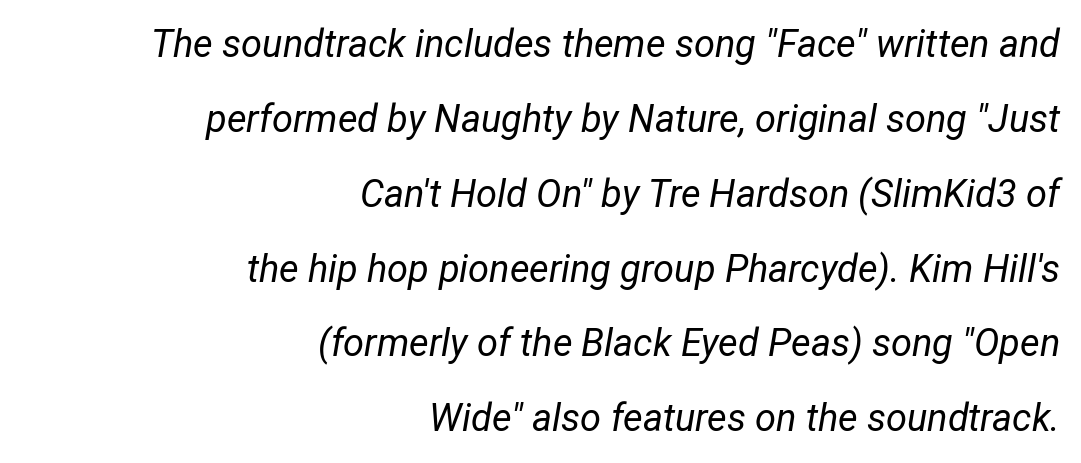
Honestly, the letter spacing is just normal — you wouldn't notice it. The words here are not underlined. A typesetter would call this leading open, well beyond the default. The rendering uses natural spacing where letterforms have individual widths.
